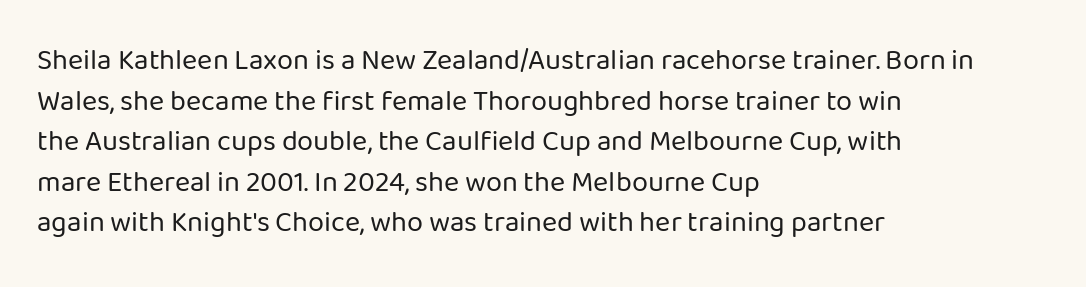
Q: Is the text bold? A: No.
Q: Is the text italic (slanted)? A: No, it is upright.
Q: Is the typeface a serif or a sans-serif typeface? A: Sans-serif.
Q: Is the text underlined? A: No.
Q: How is the paragraph aligned? A: Left-aligned.
Q: Is the spacing between letters normal or unusually wide? A: Normal.
Q: Is the spacing between lines tight, normal or loose? A: Normal.
Q: Width (condensed, normal, or wide)? A: Normal.
Q: Stroke contrast? A: Low.
Q: x-height? A: Medium.
Q: Monospaced? A: No.
